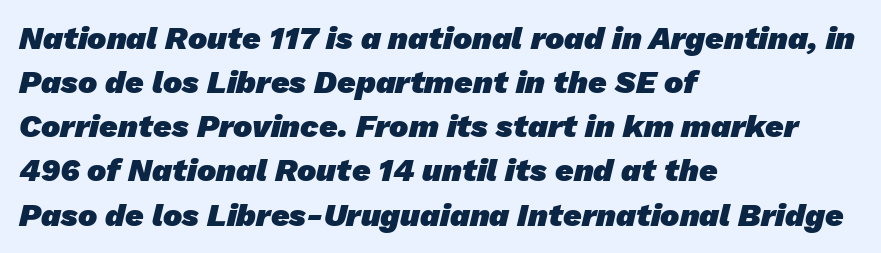
Q: Is the text bold? A: Yes.
Q: Is the typeface a serif or a sans-serif typeface? A: Sans-serif.
Q: Is the text underlined? A: No.
Q: How is the paragraph aligned? A: Left-aligned.
Q: Is the spacing between letters normal or unusually wide? A: Normal.
Q: Is the spacing between lines tight, normal or loose? A: Normal.
Q: Width (condensed, normal, or wide)? A: Normal.
Q: Stroke contrast? A: Low.
Q: x-height? A: Medium.
Q: Monospaced? A: No.
